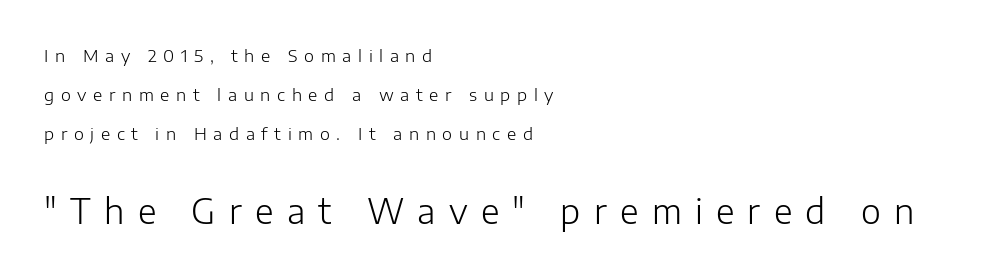
The image shows 34 px light sans-serif type, upright; set left-aligned, loose line spacing (2.3x), unusually wide letter spacing (+0.39 em), not underlined; the second (bottom) block is 2.0x larger; low stroke contrast and a medium x-height.
